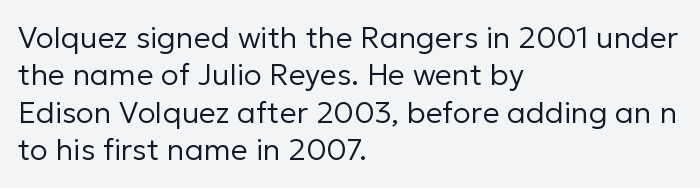
The image shows 30 px regular-weight sans-serif type, upright; set left-aligned, normal line spacing (1.25x), normal letter spacing, not underlined; low stroke contrast and a medium x-height.
